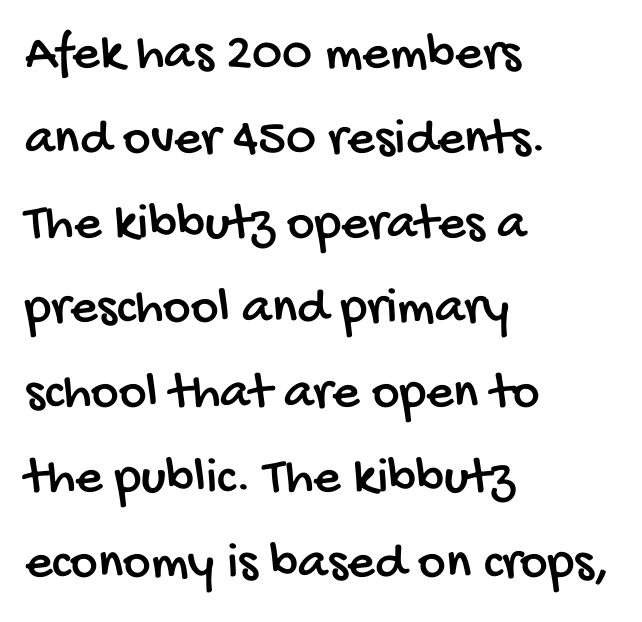
The zone under the glyphs is completely vacant. A typesetter would label this face a sans. Each letter keeps its own natural width here, so spacing adapts to shape. The rendering uses a moderate line-height, typical for paragraphs. Teacher's note: observe the even left margin — that is flush-left alignment.
